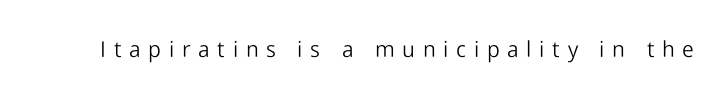
The image shows 22 px text type, upright; set unusually wide letter spacing (+0.35 em), not underlined.
